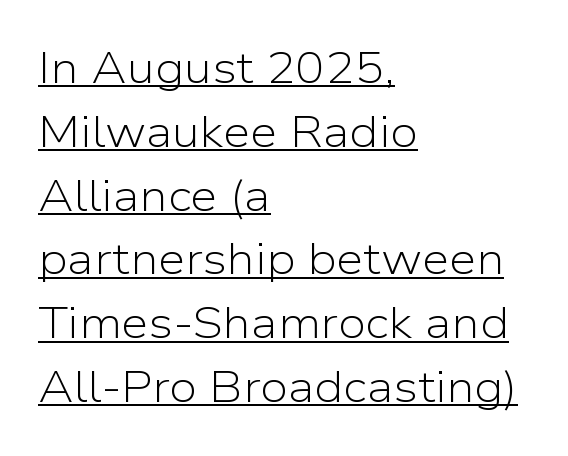
{"serif": "no", "italic": "no", "bold": "no", "weight": "light", "width": "normal", "stroke_contrast": "low", "x_height": "medium", "monospaced": "no", "underline": "yes", "align": "left", "line_spacing": "normal", "line_spacing_ratio": 1.45, "letter_spacing": "normal", "letter_spacing_em": 0.0, "glyph_px": 44}
